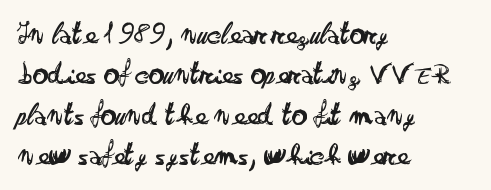
The image shows 31 px regular-weight, wide sans-serif type, upright; set left-aligned, normal line spacing (1.3x), normal letter spacing, not underlined; low stroke contrast and a small x-height.
